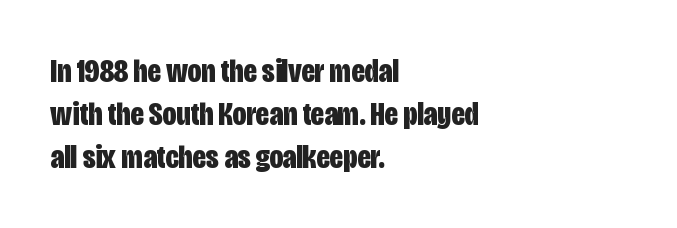
{"serif": "no", "italic": "no", "bold": "yes", "weight": "bold", "width": "condensed", "stroke_contrast": "low", "x_height": "large", "monospaced": "no", "underline": "no", "align": "left", "line_spacing": "normal", "line_spacing_ratio": 1.26, "letter_spacing": "normal", "letter_spacing_em": 0.0, "glyph_px": 34}
